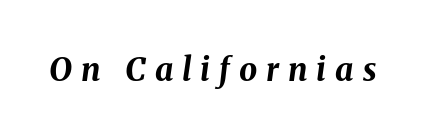
The image shows 32 px bold type, italic (leaning right); set unusually wide letter spacing (+0.28 em), not underlined; medium stroke contrast and a medium x-height.
